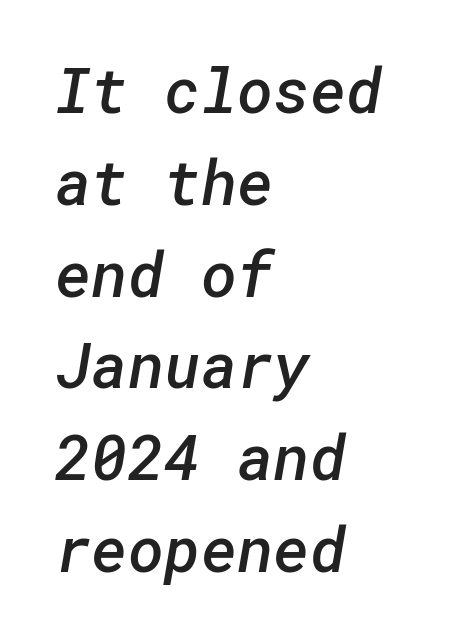
{"serif": "no", "bold": "semi", "weight": "semibold", "width": "normal", "stroke_contrast": "low", "x_height": "medium", "underline": "no", "align": "left", "line_spacing": "normal", "line_spacing_ratio": 1.48, "letter_spacing": "normal", "letter_spacing_em": 0.0, "glyph_px": 62}
